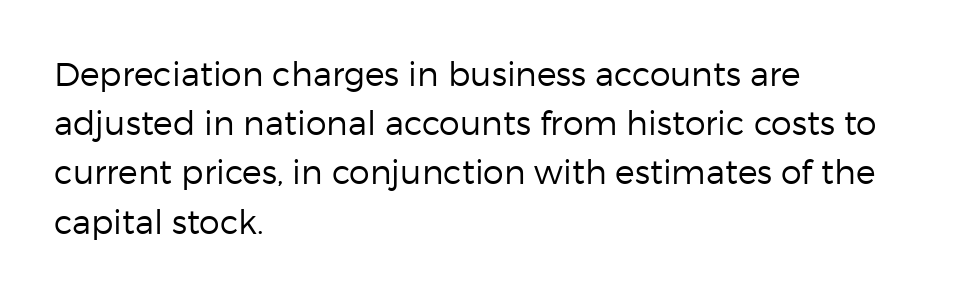
Q: Is the text bold? A: No.
Q: Is the text italic (slanted)? A: No, it is upright.
Q: Is the typeface a serif or a sans-serif typeface? A: Sans-serif.
Q: Is the text underlined? A: No.
Q: How is the paragraph aligned? A: Left-aligned.
Q: Is the spacing between letters normal or unusually wide? A: Normal.
Q: Is the spacing between lines tight, normal or loose? A: Normal.
Q: Width (condensed, normal, or wide)? A: Normal.
Q: Stroke contrast? A: Low.
Q: x-height? A: Medium.
Q: Monospaced? A: No.
